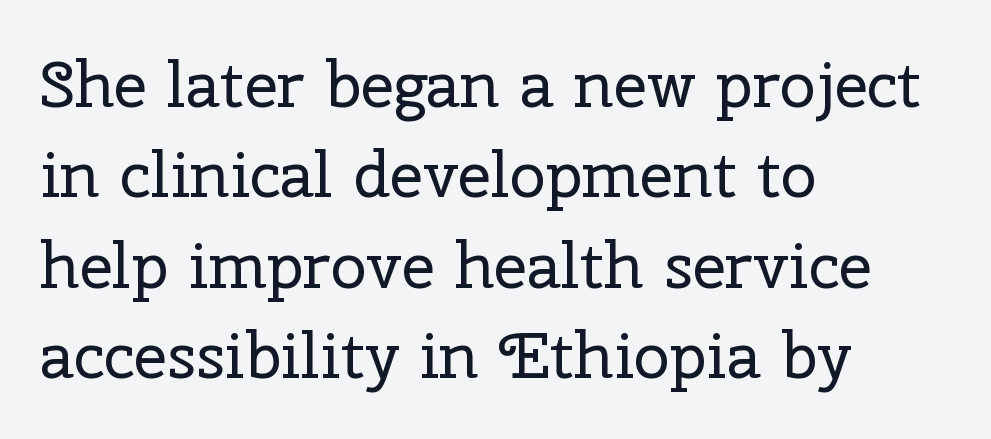
{"serif": "yes", "italic": "no", "bold": "no", "weight": "regular", "width": "normal", "stroke_contrast": "low", "x_height": "medium", "monospaced": "no", "underline": "no", "align": "left", "line_spacing": "normal", "line_spacing_ratio": 1.39, "letter_spacing": "normal", "letter_spacing_em": 0.0, "glyph_px": 65}
